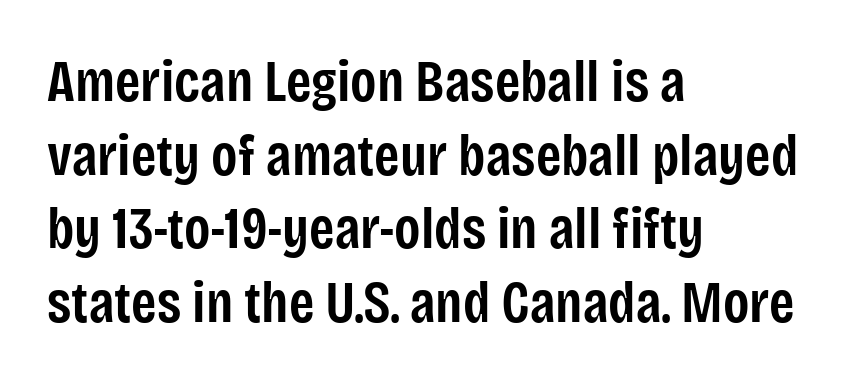
The image shows 58 px semibold, condensed sans-serif type, upright; set left-aligned, normal line spacing (1.27x), normal letter spacing, not underlined; low stroke contrast and a large x-height.
